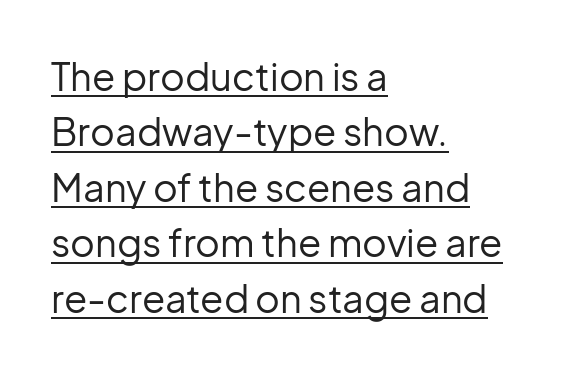
Q: Is the text bold? A: No.
Q: Is the text italic (slanted)? A: No, it is upright.
Q: Is the typeface a serif or a sans-serif typeface? A: Sans-serif.
Q: Is the text underlined? A: Yes.
Q: How is the paragraph aligned? A: Left-aligned.
Q: Is the spacing between letters normal or unusually wide? A: Normal.
Q: Is the spacing between lines tight, normal or loose? A: Normal.
Q: Width (condensed, normal, or wide)? A: Normal.
Q: Stroke contrast? A: Low.
Q: x-height? A: Medium.
Q: Monospaced? A: No.
